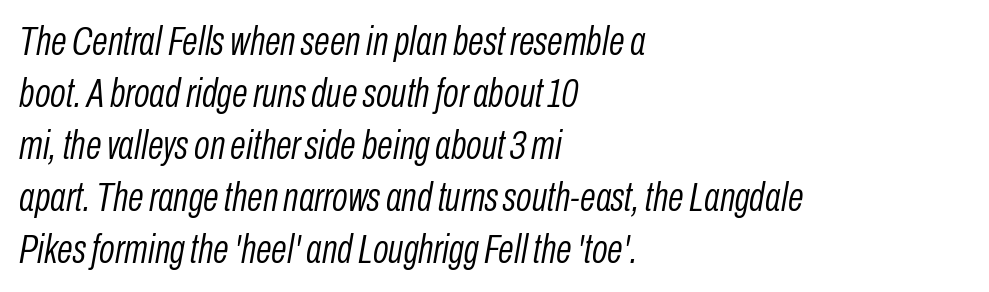
Q: Is the text bold? A: No.
Q: Is the text italic (slanted)? A: Yes, it leans right by about 10 degrees.
Q: Is the text underlined? A: No.
Q: How is the paragraph aligned? A: Left-aligned.
Q: Is the spacing between letters normal or unusually wide? A: Normal.
Q: Is the spacing between lines tight, normal or loose? A: Normal.
Q: Width (condensed, normal, or wide)? A: Condensed.
Q: Stroke contrast? A: Low.
Q: x-height? A: Medium.
Q: Monospaced? A: No.
